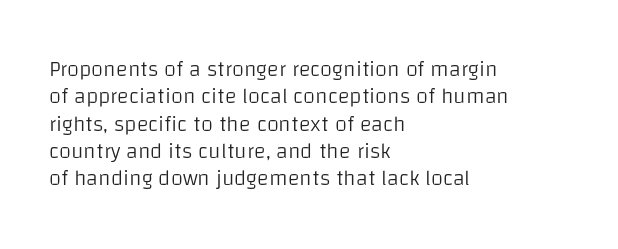
Q: Is the text bold? A: No.
Q: Is the text italic (slanted)? A: No, it is upright.
Q: Is the text underlined? A: No.
Q: How is the paragraph aligned? A: Left-aligned.
Q: Is the spacing between letters normal or unusually wide? A: Normal.
